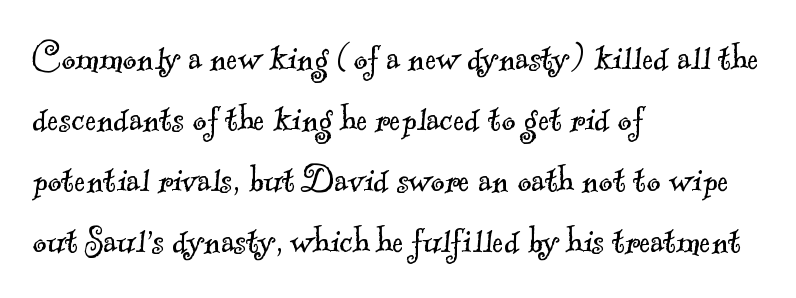
On a weight scale, this lands at 450 or below. Regarding serifs, this sample has them. The typesetter chose a ragged-right arrangement here. Here the designer chose a conventional face with non-uniform glyph widths. Interline gaps are of average width in this sample. Descenders are the only things crossing below the line.
